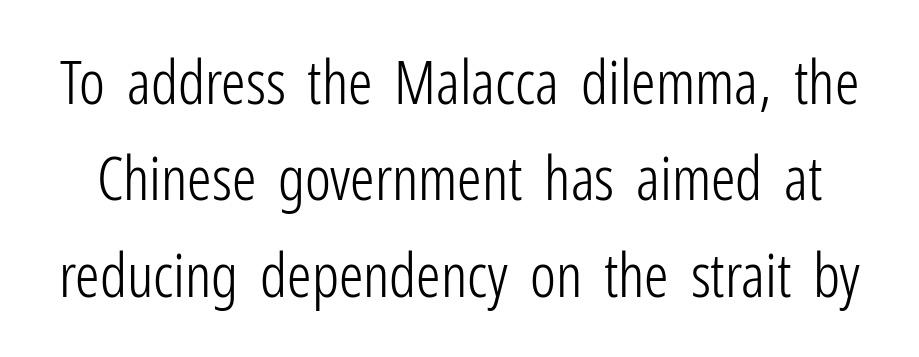
The image shows 61 px light, condensed sans-serif type, upright; set normal line spacing (1.58x), normal letter spacing, not underlined; low stroke contrast and a medium x-height.
